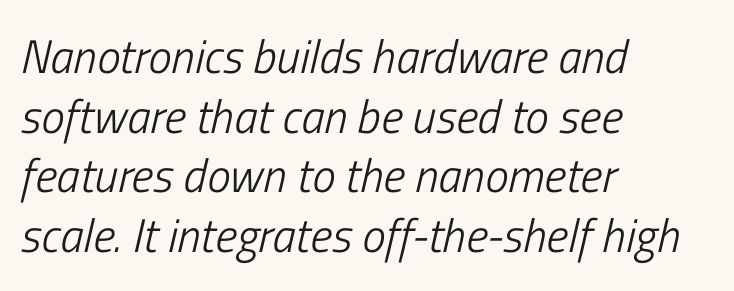
Q: Is the text bold? A: No.
Q: Is the text italic (slanted)? A: Yes, it leans right by about 13 degrees.
Q: Is the text underlined? A: No.
Q: How is the paragraph aligned? A: Left-aligned.
Q: Is the spacing between letters normal or unusually wide? A: Normal.
Q: Is the spacing between lines tight, normal or loose? A: Normal.
Q: Width (condensed, normal, or wide)? A: Condensed.
Q: Stroke contrast? A: Low.
Q: x-height? A: Medium.
Q: Monospaced? A: No.
